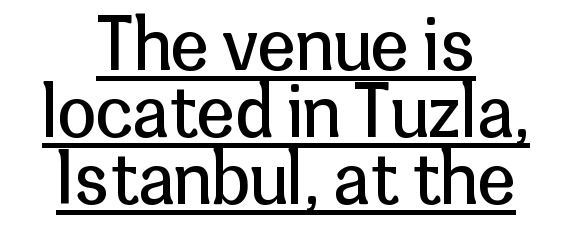
The letters stand straight up with perfectly vertical stems. No chunkiness to these letters — they're not bold. Horizontal alignment here is central, giving a formal, balanced look. Observe the ordinary spacing: letters are neighbours, not strangers. This sample uses a sans-serif face. Spacing verdict: proportional, widths tailored to each character.
